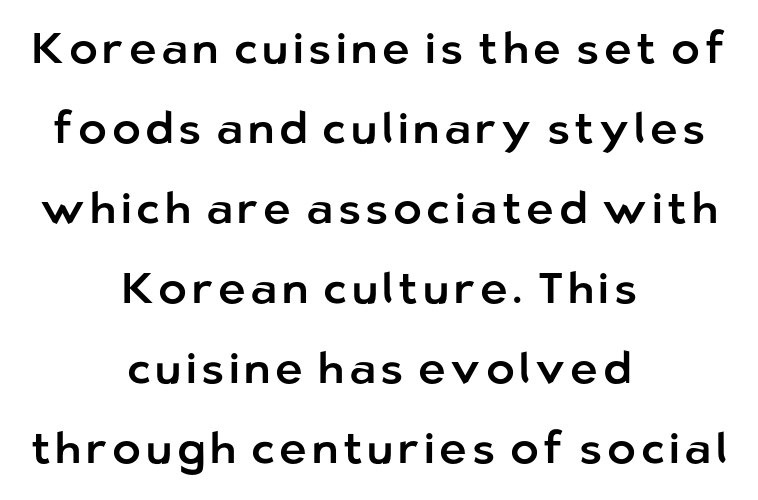
Is this a sans? Yes — the strokes have no serifs. One-word summary of the alignment: center. Posture: upright roman. The passage shown is not underscored anywhere. Character widths vary here, with narrow letters taking less room than wide ones.
